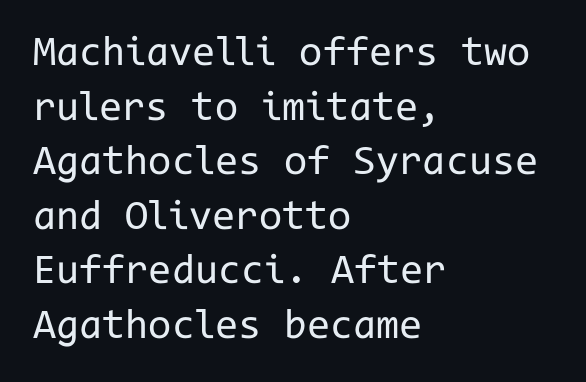
{"serif": "no", "italic": "no", "bold": "no", "weight": "regular", "width": "normal", "stroke_contrast": "low", "x_height": "medium", "monospaced": "yes", "underline": "no", "align": "left", "line_spacing": "normal", "line_spacing_ratio": 1.3, "letter_spacing": "normal", "letter_spacing_em": 0.0, "glyph_px": 42}
